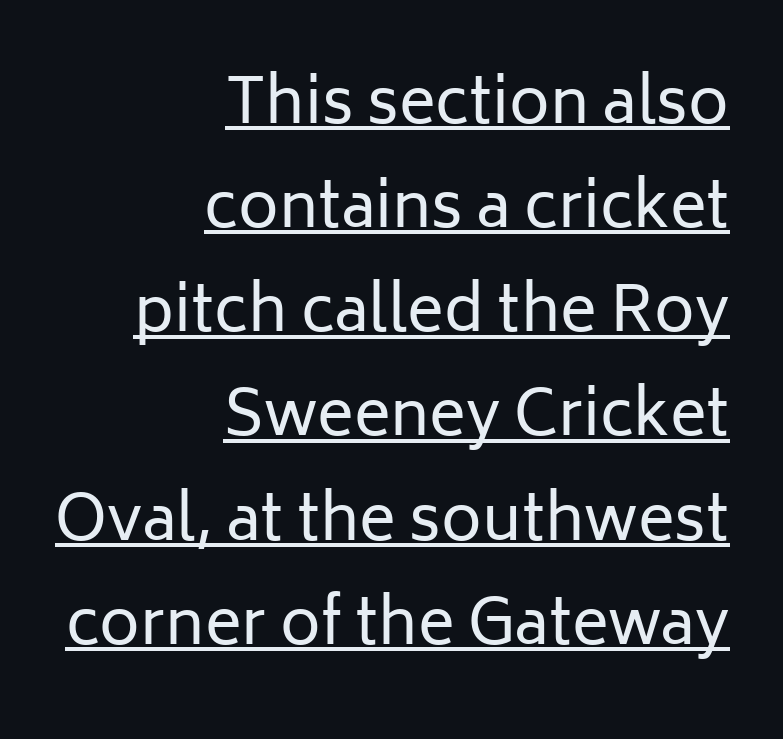
Visually the block forms a straight wall on the right and a jagged coastline on the left. The rendering uses natural spacing where letterforms have individual widths. The specimen includes a rule beneath the text block's lines. Glyph-to-glyph distance matches everyday printed text.
